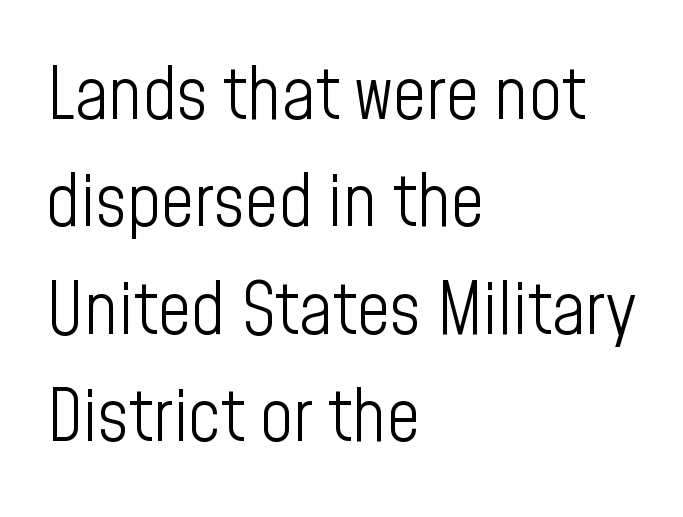
No extra ink here — the face is not bold. Check the space under the baseline: it is left empty. The passage is arranged the way most books set body copy — flush left. Think of a printed novel: that variable character pitch is what you see here. Posture: upright roman.
